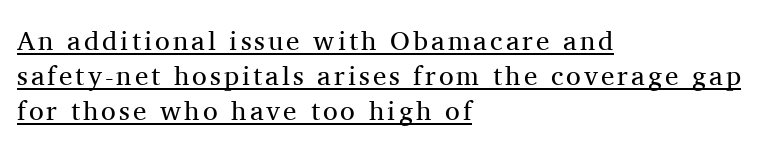
The image shows 27 px text type, upright; set left-aligned, normal line spacing (1.29x), underlined.
